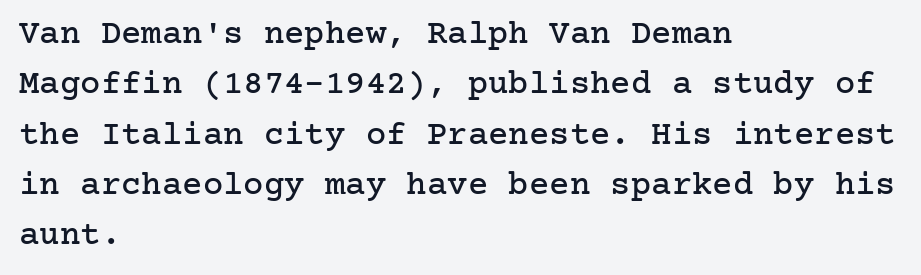
{"serif": "yes", "italic": "no", "width": "normal", "stroke_contrast": "low", "x_height": "medium", "underline": "no", "align": "left", "line_spacing": "normal", "line_spacing_ratio": 1.48, "letter_spacing": "normal", "letter_spacing_em": 0.0, "glyph_px": 34}
